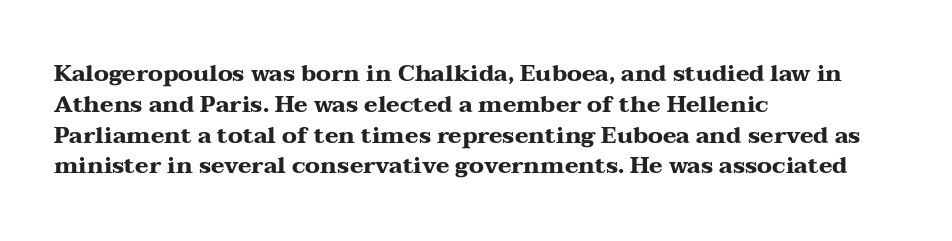
The image shows 23 px bold type, upright; set left-aligned, normal line spacing (1.34x), normal letter spacing, not underlined.
